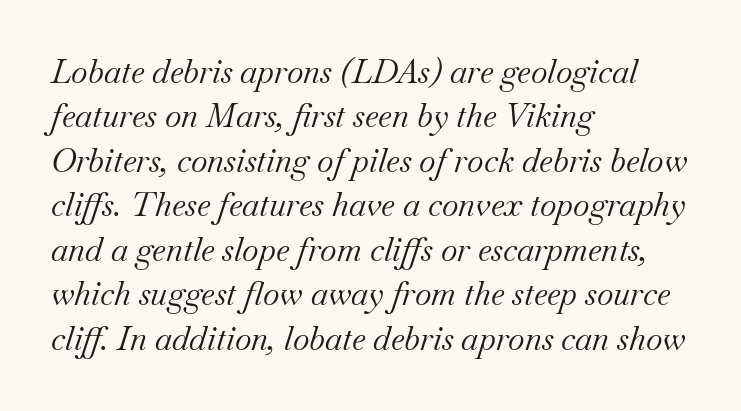
Q: Is the text bold? A: No.
Q: Is the text italic (slanted)? A: Yes, it leans right by about 18 degrees.
Q: Is the typeface a serif or a sans-serif typeface? A: Serif.
Q: Is the text underlined? A: No.
Q: How is the paragraph aligned? A: Left-aligned.
Q: Is the spacing between letters normal or unusually wide? A: Normal.
Q: Is the spacing between lines tight, normal or loose? A: Normal.
Q: Width (condensed, normal, or wide)? A: Normal.
Q: Stroke contrast? A: Medium.
Q: x-height? A: Small.
Q: Monospaced? A: No.
